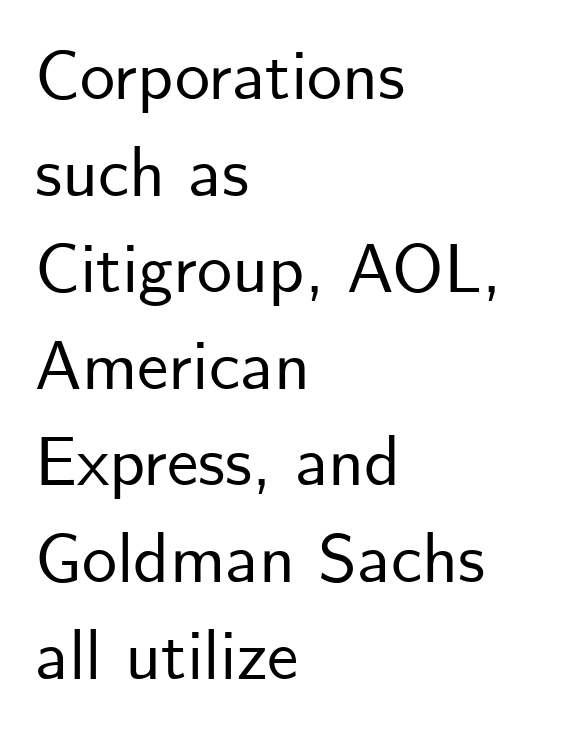
Baseline-to-baseline distance is the conventional proportion of letter height. Tracking here is standard; glyphs follow each other at the usual distance. Do the characters align in a grid? No, the font is proportional. The setting favours the left margin, as ordinary paragraphs usually do. Is this a sans? Yes — the strokes have no serifs. Upright lettering throughout.
